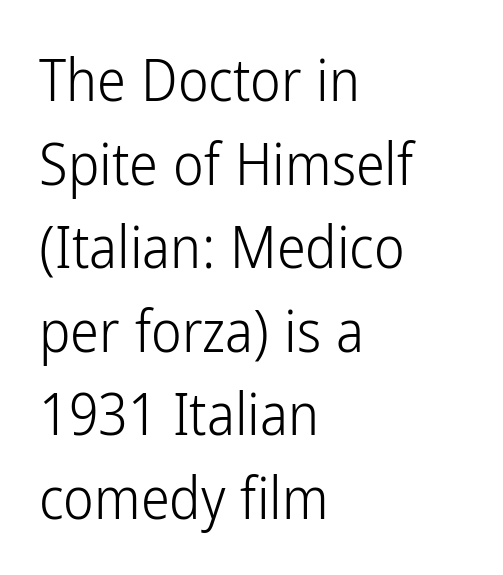
{"serif": "no", "italic": "no", "bold": "no", "weight": "light", "width": "condensed", "stroke_contrast": "low", "x_height": "medium", "monospaced": "no", "underline": "no", "align": "left", "line_spacing": "normal", "line_spacing_ratio": 1.44, "letter_spacing": "normal", "letter_spacing_em": 0.0, "glyph_px": 58}
